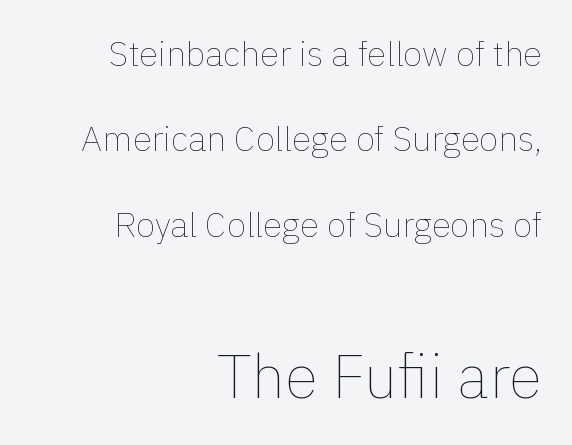
Q: Is the text bold? A: No.
Q: Is the text italic (slanted)? A: No, it is upright.
Q: Is the text underlined? A: No.
Q: How is the paragraph aligned? A: Right-aligned.
Q: Is the spacing between letters normal or unusually wide? A: Normal.
Q: Is the spacing between lines tight, normal or loose? A: Loose.
Q: Which block of text is set in a larger size, the first (top) or the second (bottom)? A: The second (bottom) one.
Q: Width (condensed, normal, or wide)? A: Normal.
Q: x-height? A: Medium.
Q: Monospaced? A: No.
